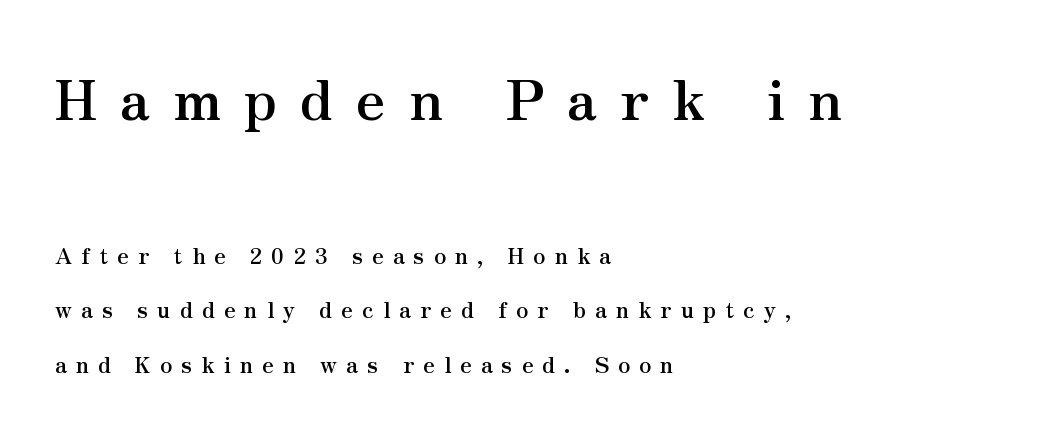
{"serif": "yes", "italic": "no", "bold": "yes", "weight": "semibold", "width": "normal", "stroke_contrast": "medium", "x_height": "small", "monospaced": "no", "underline": "no", "align": "left", "line_spacing": "loose", "line_spacing_ratio": 2.47, "letter_spacing": "wide", "letter_spacing_em": 0.41, "larger_block": "first", "size_ratio": 2.55, "glyph_px": 56}
